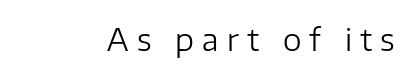
Descender tails drop into unmarked territory. Ordinary non-slanted type is in use. Honestly, the letter spacing is so wide it's the main thing you notice. Serifs: no, the terminals of the letterforms are clean. The passage shown is typed in a proportional face where columns would drift.
